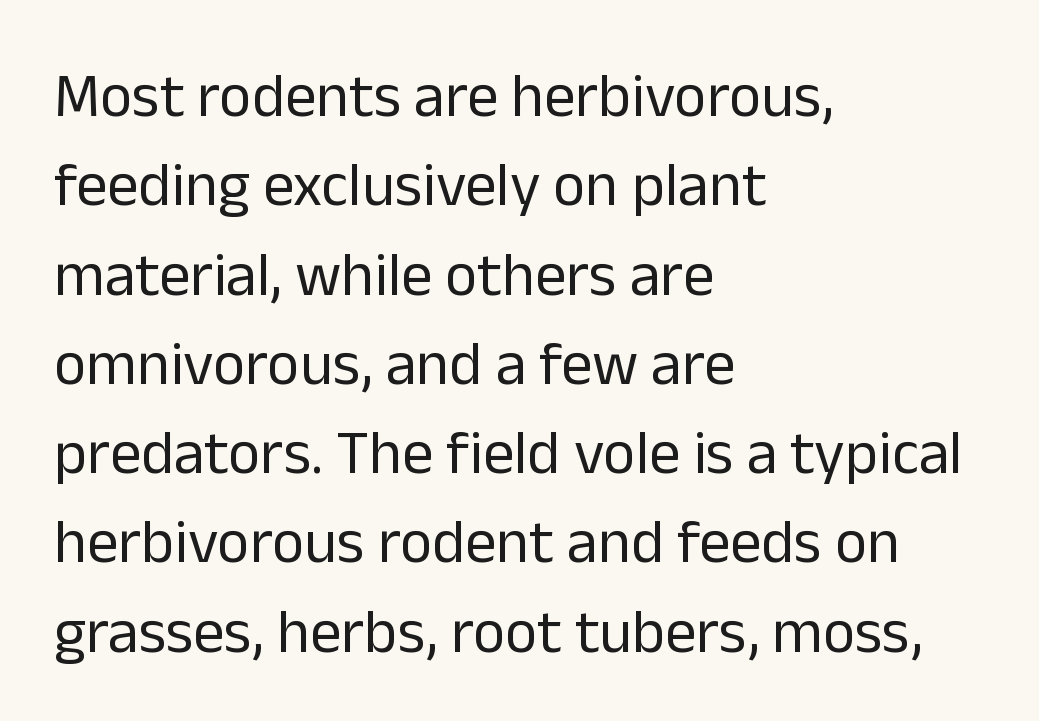
Q: Is the text bold? A: No.
Q: Is the text italic (slanted)? A: No, it is upright.
Q: Is the typeface a serif or a sans-serif typeface? A: Sans-serif.
Q: Is the text underlined? A: No.
Q: How is the paragraph aligned? A: Left-aligned.
Q: Is the spacing between letters normal or unusually wide? A: Normal.
Q: Is the spacing between lines tight, normal or loose? A: Normal.
Q: Width (condensed, normal, or wide)? A: Normal.
Q: Stroke contrast? A: Low.
Q: x-height? A: Medium.
Q: Monospaced? A: No.
